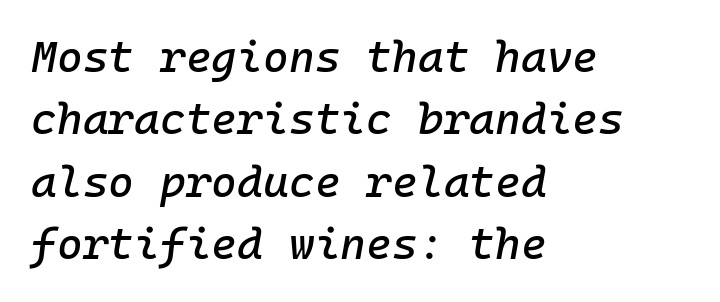
Q: Is the text italic (slanted)? A: Yes, it leans right by about 10 degrees.
Q: Is the text underlined? A: No.
Q: How is the paragraph aligned? A: Left-aligned.
Q: Is the spacing between letters normal or unusually wide? A: Normal.
Q: Is the spacing between lines tight, normal or loose? A: Normal.
Q: Width (condensed, normal, or wide)? A: Normal.
Q: Stroke contrast? A: Low.
Q: x-height? A: Medium.
Q: Monospaced? A: Yes.
